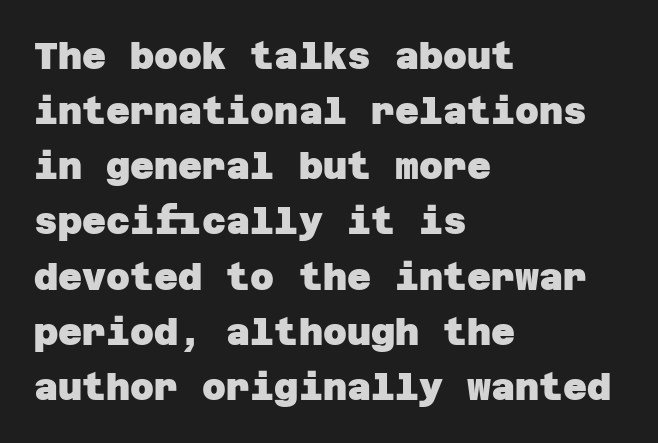
Weight check: bold — yes, fully. The line-height multiplier appears to be the usual default. The passage shown is typeset with a sans-serif family. This rendering uses left alignment, leaving the right contour irregular. The line texture is even and compact thanks to regular tracking. Unmarked baselines from the first word to the last.
